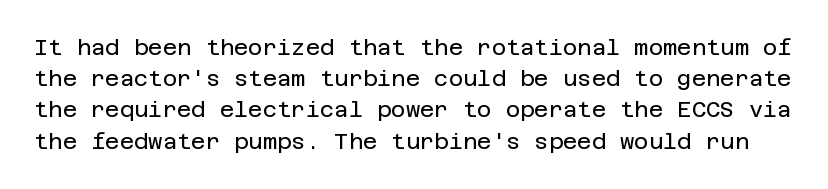
The image shows 22 px text type, upright; set normal line spacing (1.42x), normal letter spacing, not underlined.
